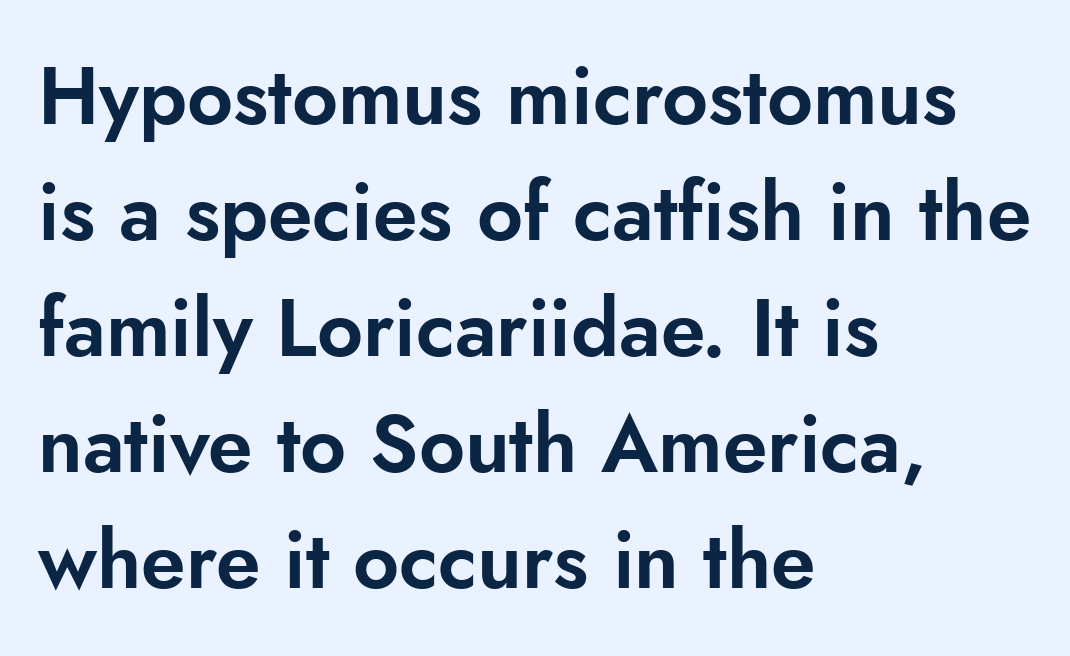
Is this a fixed-width face? No — the glyphs have proportional, varying widths. Rows of type keep a routine distance in the vertical direction. Posture: upright roman. Letter spacing: default.
